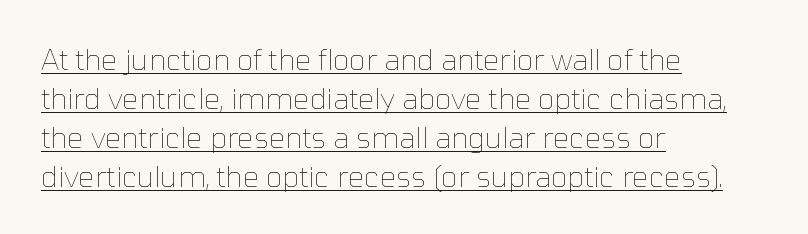
{"italic": "no", "bold": "no", "weight": "thin", "width": "normal", "stroke_contrast": "low", "x_height": "medium", "monospaced": "no", "underline": "yes", "align": "left", "line_spacing": "normal", "line_spacing_ratio": 1.34, "letter_spacing": "normal", "letter_spacing_em": 0.0, "glyph_px": 29}
